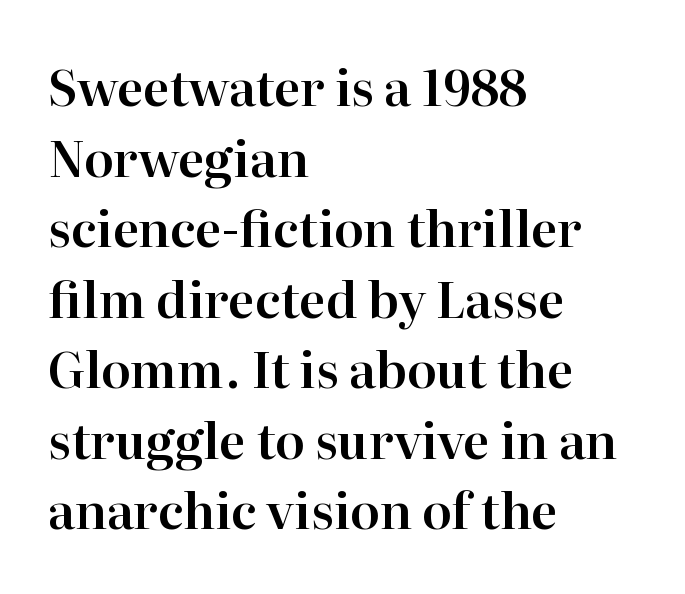
{"serif": "yes", "italic": "no", "width": "normal", "stroke_contrast": "high", "x_height": "medium", "monospaced": "no", "underline": "no", "align": "left", "line_spacing": "normal", "line_spacing_ratio": 1.44, "letter_spacing": "normal", "letter_spacing_em": 0.0, "glyph_px": 49}
